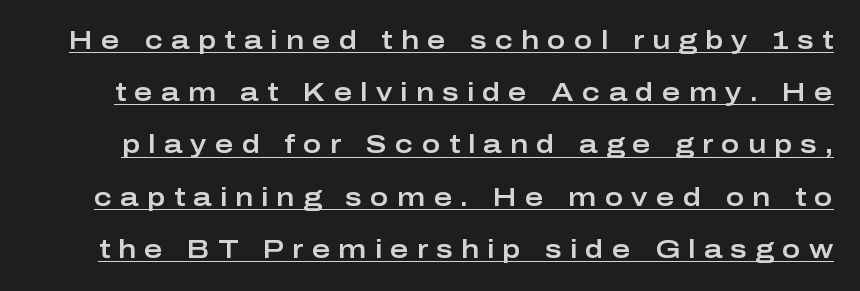
Q: Is the text italic (slanted)? A: No, it is upright.
Q: Is the text underlined? A: Yes.
Q: Is the spacing between letters normal or unusually wide? A: Unusually wide.
Q: Is the spacing between lines tight, normal or loose? A: Loose.
